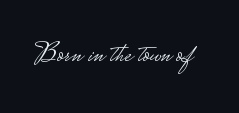
{"serif": "no", "bold": "no", "weight": "light", "width": "wide", "stroke_contrast": "low", "monospaced": "no", "underline": "no", "letter_spacing": "normal", "letter_spacing_em": 0.0, "glyph_px": 29}
